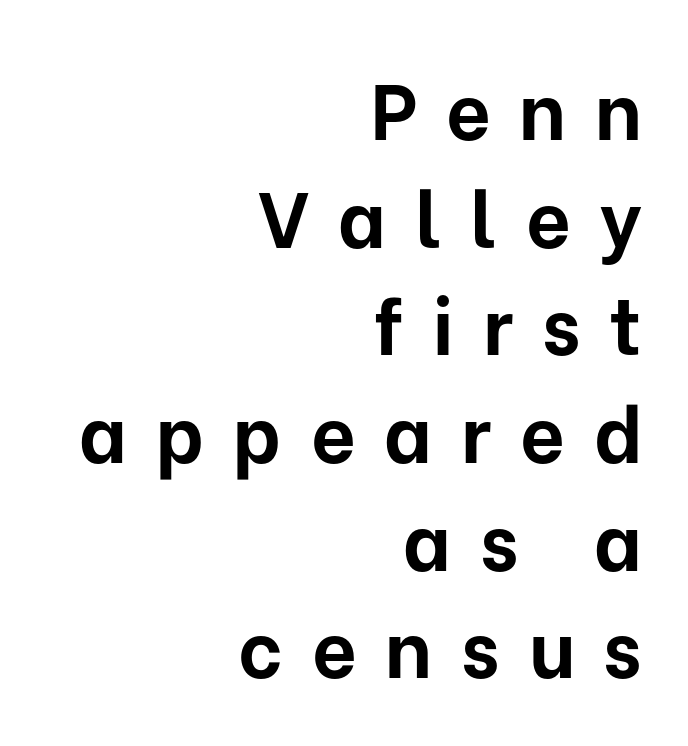
{"serif": "no", "italic": "no", "bold": "yes", "weight": "bold", "width": "normal", "stroke_contrast": "low", "x_height": "medium", "monospaced": "no", "underline": "no", "align": "right", "line_spacing": "normal", "line_spacing_ratio": 1.38, "letter_spacing": "wide", "letter_spacing_em": 0.37, "glyph_px": 78}
